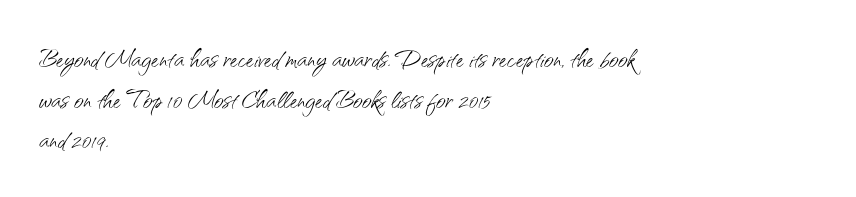
{"serif": "no", "bold": "no", "weight": "light", "width": "normal", "stroke_contrast": "medium", "x_height": "small", "monospaced": "no", "underline": "no", "align": "left", "line_spacing_ratio": 1.23, "letter_spacing": "normal", "letter_spacing_em": 0.0, "glyph_px": 33}
